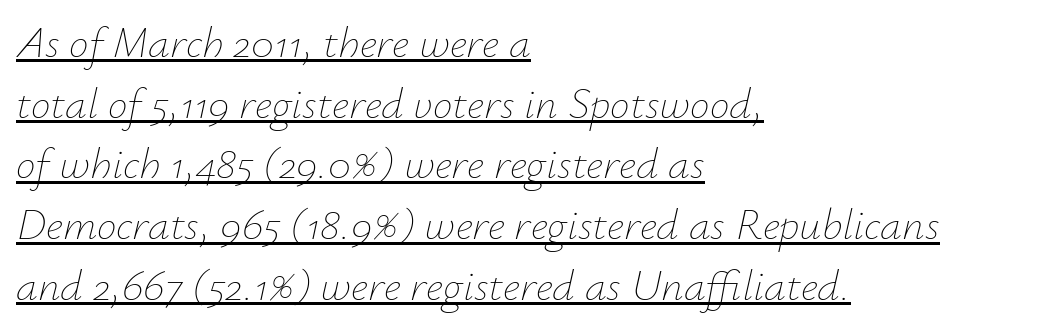
{"italic": "yes", "lean": "right", "slant_degrees": 12, "bold": "no", "weight": "thin", "width": "normal", "stroke_contrast": "low", "x_height": "small", "monospaced": "no", "underline": "yes", "align": "left", "line_spacing": "normal", "line_spacing_ratio": 1.38, "letter_spacing": "normal", "letter_spacing_em": 0.0, "glyph_px": 44}
